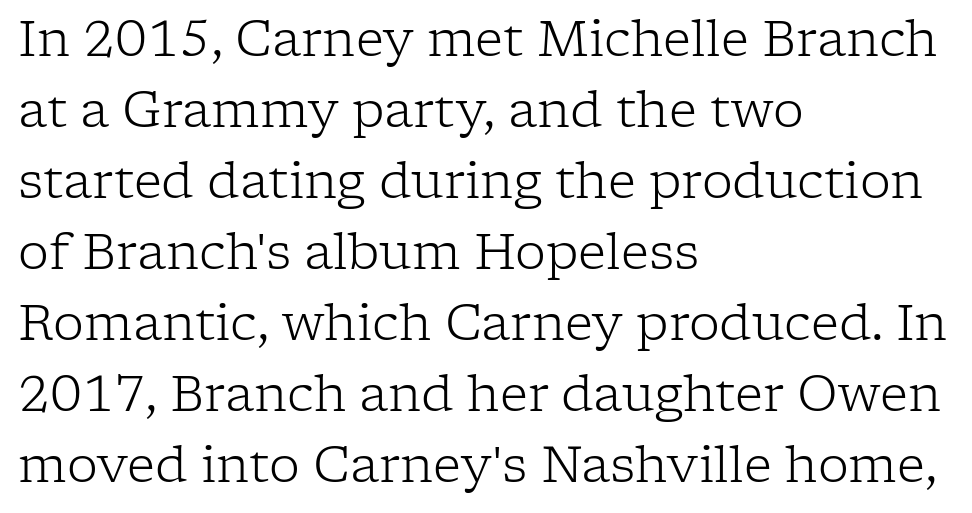
Q: Is the text bold? A: No.
Q: Is the text italic (slanted)? A: No, it is upright.
Q: Is the typeface a serif or a sans-serif typeface? A: Serif.
Q: Is the text underlined? A: No.
Q: How is the paragraph aligned? A: Left-aligned.
Q: Is the spacing between letters normal or unusually wide? A: Normal.
Q: Is the spacing between lines tight, normal or loose? A: Normal.
Q: Width (condensed, normal, or wide)? A: Normal.
Q: Stroke contrast? A: Low.
Q: x-height? A: Medium.
Q: Monospaced? A: No.
